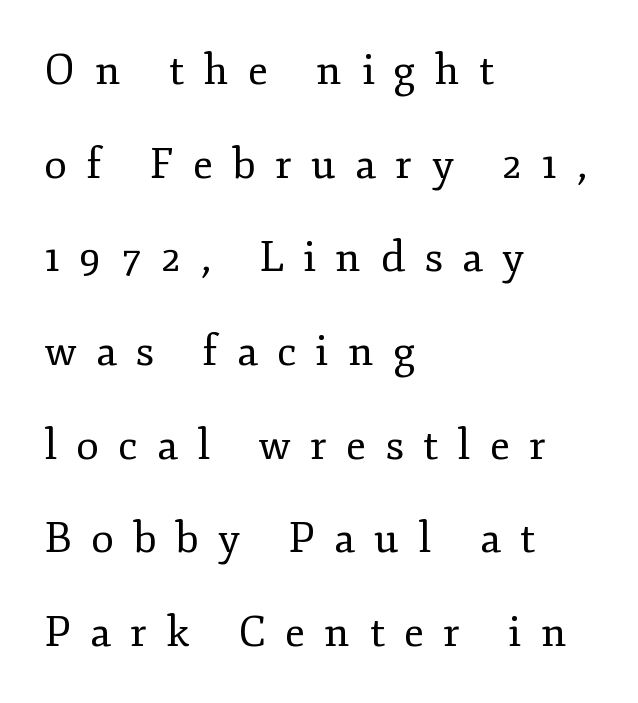
{"serif": "yes", "italic": "no", "bold": "no", "weight": "regular", "width": "normal", "stroke_contrast": "low", "x_height": "small", "monospaced": "no", "underline": "no", "align": "left", "line_spacing": "loose", "line_spacing_ratio": 2.23, "letter_spacing": "wide", "letter_spacing_em": 0.46, "glyph_px": 42}
